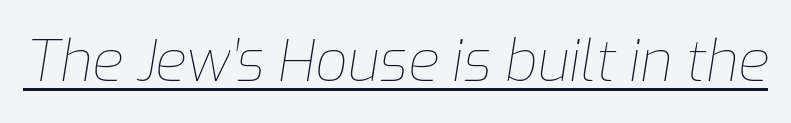
Do the characters align in a grid? No, the font is proportional. The string is rendered with underlining switched on. Nobody touched the tracking dial on this one. The letters look calm and open, with moderate or lighter stems. Does the lettering tilt? It does — this is italic.
